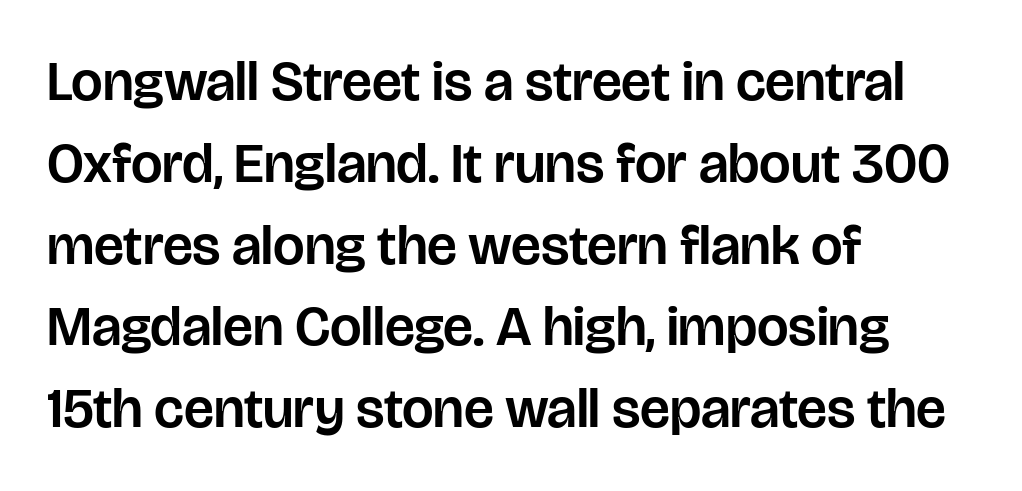
The letters sit at their default tracking, neither squeezed nor spread. Think of a printed novel: that variable character pitch is what you see here. These lines stack with their left ends in a neat column. To sum up the face: it is a sans, with no serifs. What's the leading like? Ordinary, nothing unusual. A roman cut, with each character standing at attention.
